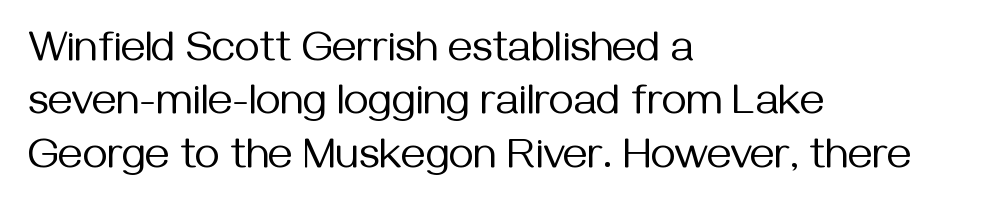
{"serif": "no", "italic": "no", "bold": "no", "weight": "regular", "width": "normal", "stroke_contrast": "medium", "x_height": "medium", "monospaced": "no", "underline": "no", "align": "left", "line_spacing_ratio": 1.24, "letter_spacing": "normal", "letter_spacing_em": 0.0, "glyph_px": 43}
